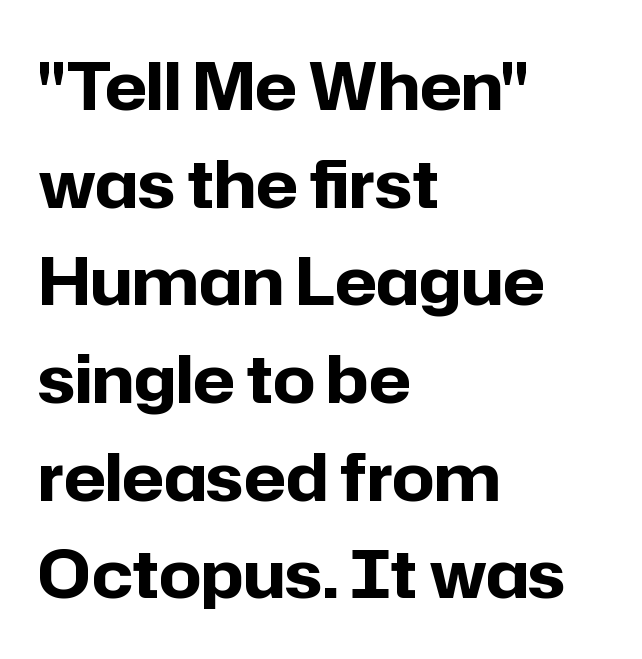
{"serif": "no", "italic": "no", "bold": "yes", "weight": "bold", "width": "normal", "stroke_contrast": "low", "x_height": "medium", "monospaced": "no", "underline": "no", "align": "left", "line_spacing": "normal", "line_spacing_ratio": 1.48, "letter_spacing": "normal", "letter_spacing_em": 0.0, "glyph_px": 66}
